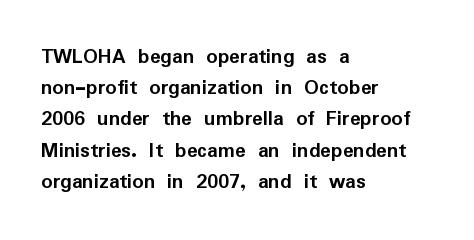
The image shows 22 px bold type, upright; set left-aligned, normal line spacing (1.42x), normal letter spacing, not underlined.
